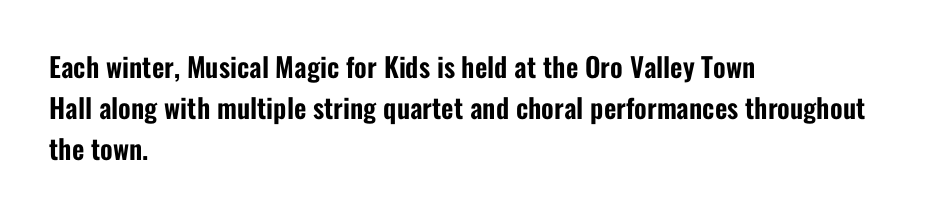
Q: Is the text italic (slanted)? A: No, it is upright.
Q: Is the text underlined? A: No.
Q: How is the paragraph aligned? A: Left-aligned.
Q: Is the spacing between letters normal or unusually wide? A: Normal.
Q: Is the spacing between lines tight, normal or loose? A: Normal.
